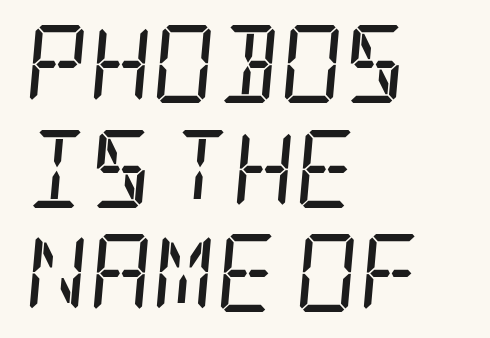
Note: serifs present on the glyphs. These lines were composed using italics. Bare-footed words on every line. The horizontal fit of the characters is conventional and even.
